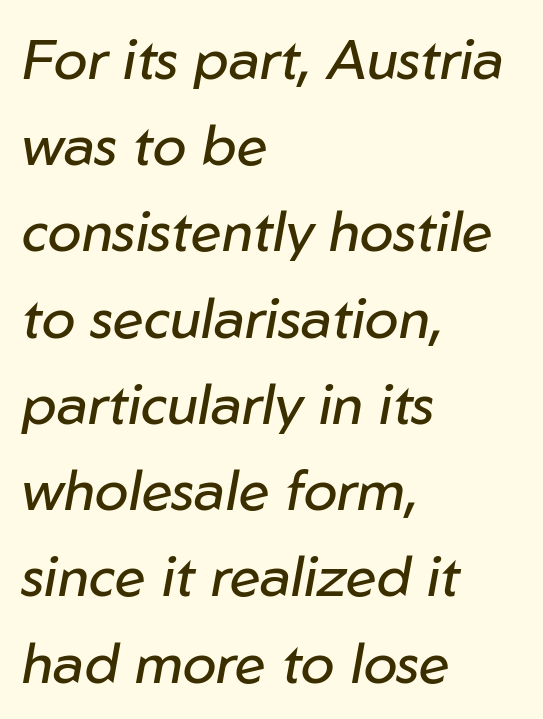
Summary of vertical rhythm: regular, with standard interline spacing. A light-to-regular cut is what we see here. A bare baseline throughout the passage. This sample has the flowing, uneven cadence of proportional lettering. Nothing unusual about the tracking: characters are spaced as the font intends.
